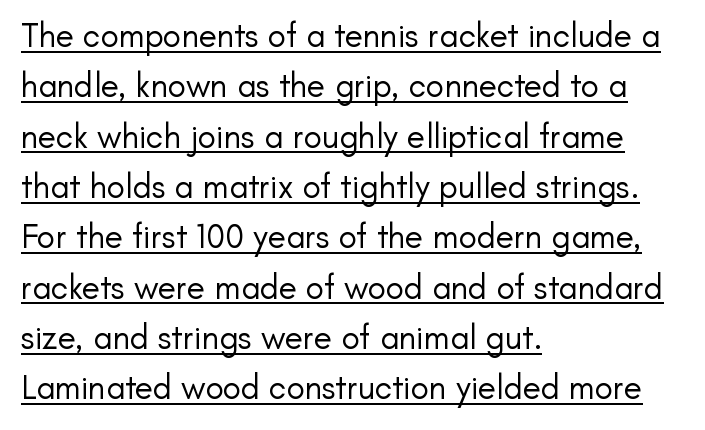
{"serif": "no", "italic": "no", "bold": "no", "weight": "regular", "width": "normal", "stroke_contrast": "low", "x_height": "small", "monospaced": "no", "underline": "yes", "align": "left", "line_spacing": "normal", "line_spacing_ratio": 1.48, "letter_spacing": "normal", "letter_spacing_em": 0.0, "glyph_px": 34}
